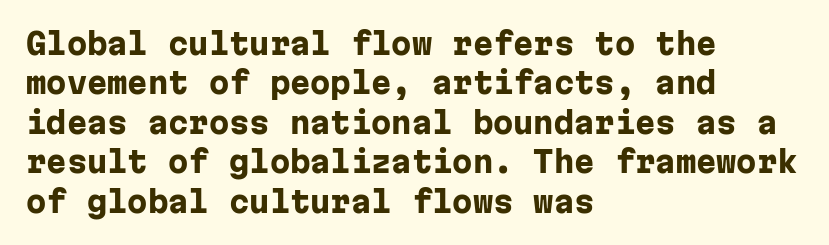
{"serif": "no", "italic": "no", "bold": "yes", "weight": "heavy", "width": "normal", "stroke_contrast": "low", "x_height": "medium", "monospaced": "yes", "underline": "no", "align": "left", "line_spacing": "normal", "line_spacing_ratio": 1.36, "letter_spacing": "normal", "letter_spacing_em": 0.0, "glyph_px": 29}
